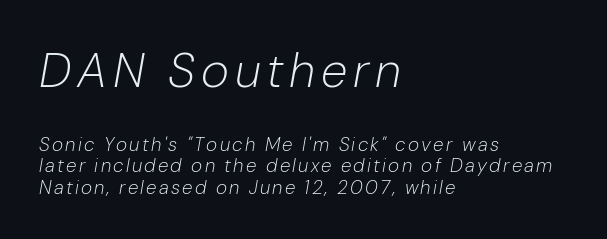
{"italic": "yes", "lean": "right", "slant_degrees": 10, "bold": "no", "weight": "light", "width": "normal", "stroke_contrast": "low", "x_height": "medium", "monospaced": "no", "underline": "no", "align": "left", "line_spacing": "tight", "line_spacing_ratio": 1.13, "larger_block": "first", "size_ratio": 2.53, "glyph_px": 48}
